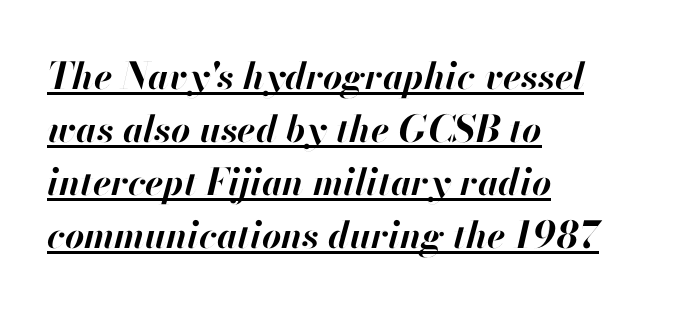
This is oblique type, the kind used for emphasis or titles. The lettering is marked with a stroke running underneath it. Proportional: the letters do not fall into vertical columns. The rendering anchors every line to the left-hand side.
